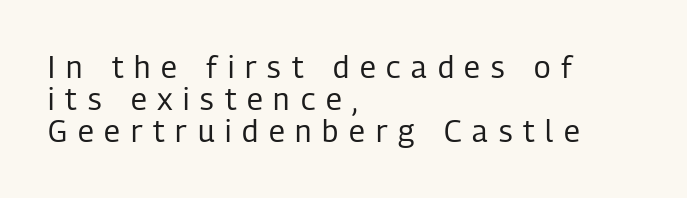
Here the designer chose a conventional face with non-uniform glyph widths. Does the type have serifs? No, each stem ends abruptly. Regarding leading, the lines here are crowded together. The baseline area is clear. Compared with a centered layout, this one pins lines to the left instead.
